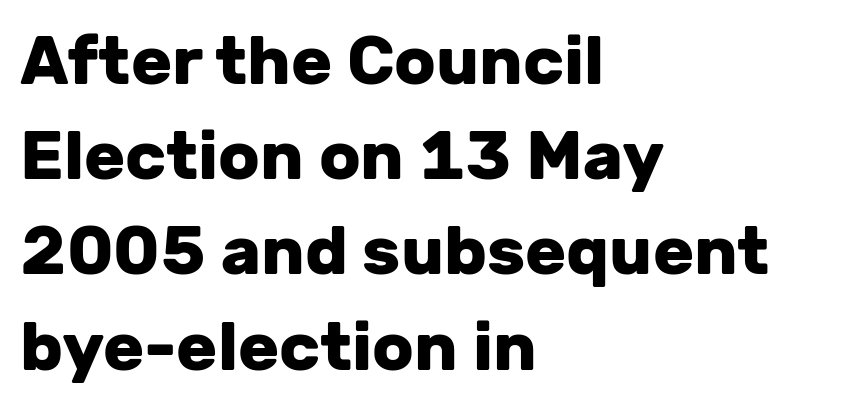
The image shows 68 px heavy sans-serif type, upright; set left-aligned, normal line spacing (1.4x), normal letter spacing, not underlined; low stroke contrast and a medium x-height.
